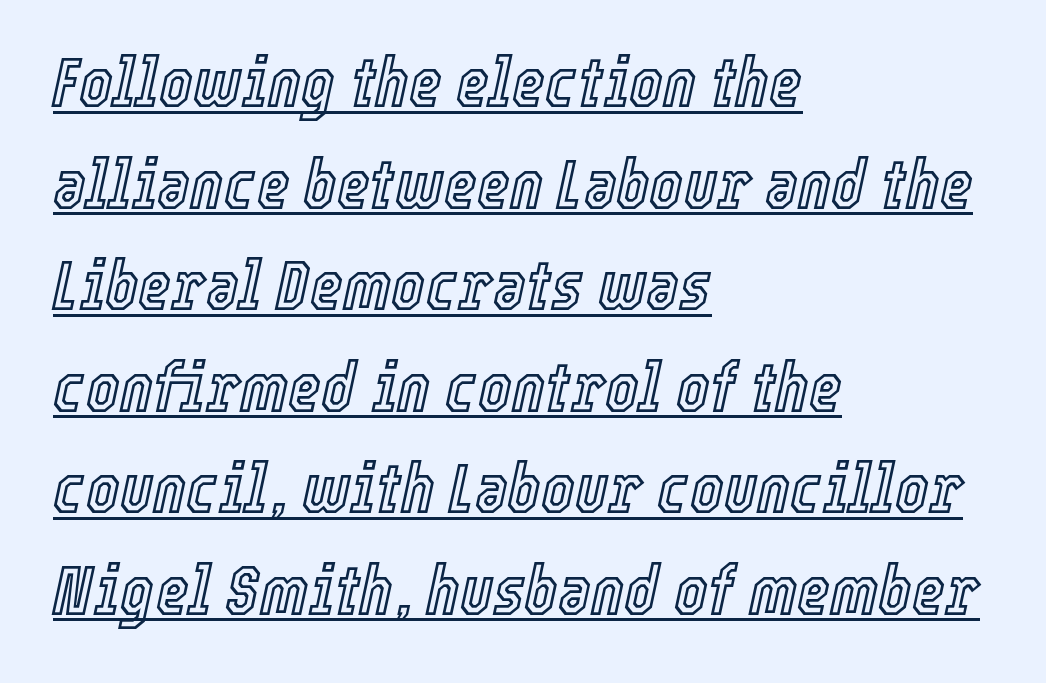
Normally led — the rows are evenly, conventionally spaced. Emphasis-style slanted type is in use. A typesetter would call this zero additional tracking. Does the copy run flush right? No — it runs flush left. Decoration check: the copy is underlined. Spacing verdict: proportional, widths tailored to each character.
